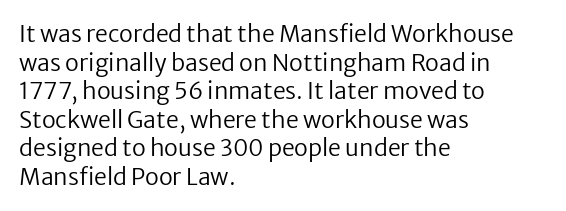
{"italic": "no", "bold": "no", "underline": "no", "align": "left", "line_spacing_ratio": 1.24, "letter_spacing": "normal", "letter_spacing_em": 0.0, "glyph_px": 23}
